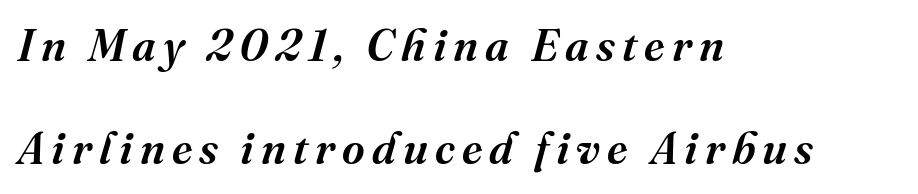
Q: Is the text bold? A: Semi-bold.
Q: Is the text italic (slanted)? A: Yes, it leans right by about 16 degrees.
Q: Is the typeface a serif or a sans-serif typeface? A: Serif.
Q: Is the text underlined? A: No.
Q: How is the paragraph aligned? A: Left-aligned.
Q: Is the spacing between lines tight, normal or loose? A: Loose.
Q: Width (condensed, normal, or wide)? A: Normal.
Q: Stroke contrast? A: Medium.
Q: x-height? A: Medium.
Q: Monospaced? A: No.
